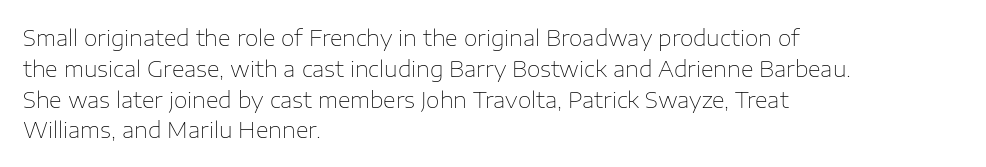
Q: Is the text bold? A: No.
Q: Is the text italic (slanted)? A: No, it is upright.
Q: Is the text underlined? A: No.
Q: How is the paragraph aligned? A: Left-aligned.
Q: Is the spacing between letters normal or unusually wide? A: Normal.
Q: Is the spacing between lines tight, normal or loose? A: Normal.
